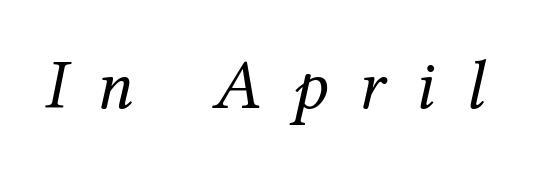
The image shows 71 px regular-weight serif type, italic (leaning right); set unusually wide letter spacing (+0.44 em), not underlined; medium stroke contrast and a medium x-height.
